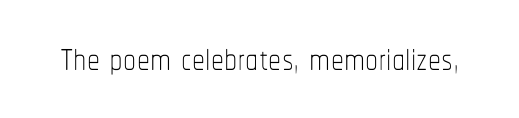
Q: Is the text bold? A: No.
Q: Is the text italic (slanted)? A: No, it is upright.
Q: Is the text underlined? A: No.
Q: Is the spacing between letters normal or unusually wide? A: Normal.
Q: Width (condensed, normal, or wide)? A: Condensed.
Q: Stroke contrast? A: Low.
Q: x-height? A: Medium.
Q: Monospaced? A: No.
